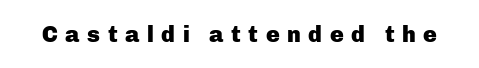
The image shows 23 px bold type, upright; set unusually wide letter spacing (+0.33 em), not underlined.
